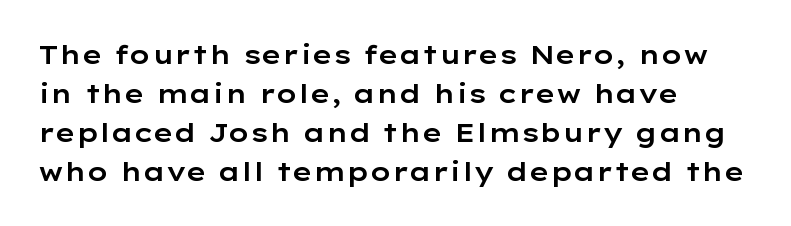
The compositor pushed each line to the left boundary. Every stem runs plumb, perpendicular to the baseline. This sample keeps an unexceptional amount of space between lines. Here the glyphs are tracked normally, forming tight word shapes. Descender tails drop into unmarked territory.
